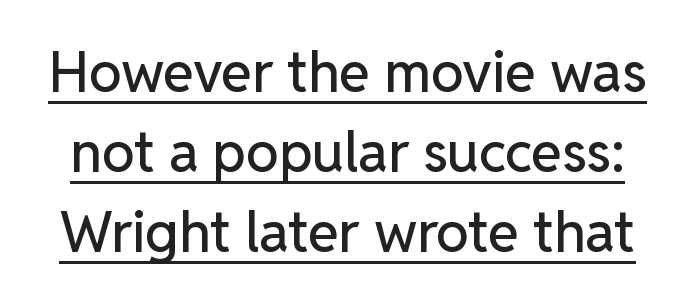
The image shows 56 px sans-serif type, upright; set normal line spacing (1.43x), normal letter spacing, underlined; low stroke contrast and a medium x-height.
